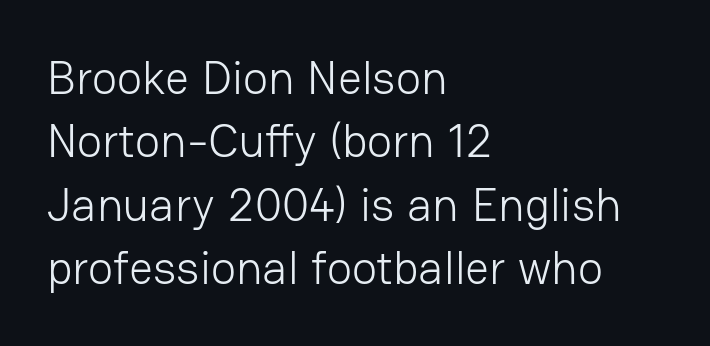
Q: Is the text bold? A: No.
Q: Is the text italic (slanted)? A: No, it is upright.
Q: Is the typeface a serif or a sans-serif typeface? A: Sans-serif.
Q: Is the text underlined? A: No.
Q: How is the paragraph aligned? A: Left-aligned.
Q: Is the spacing between letters normal or unusually wide? A: Normal.
Q: Is the spacing between lines tight, normal or loose? A: Normal.
Q: Width (condensed, normal, or wide)? A: Normal.
Q: Stroke contrast? A: Low.
Q: x-height? A: Medium.
Q: Monospaced? A: No.
